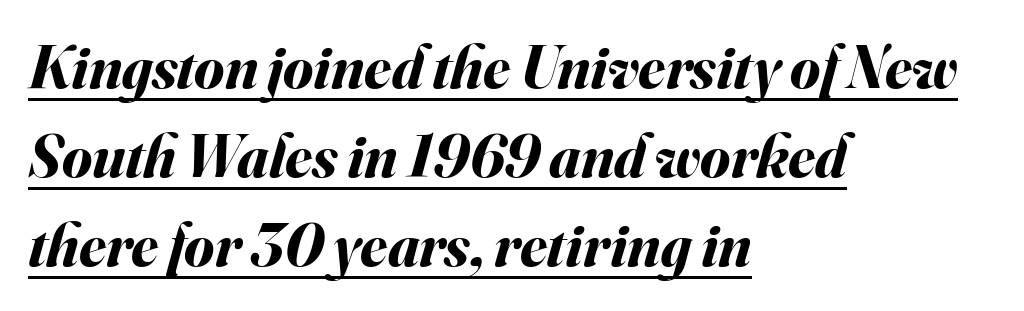
Q: Is the text bold? A: Yes.
Q: Is the text italic (slanted)? A: Yes, it leans right by about 16 degrees.
Q: Is the text underlined? A: Yes.
Q: How is the paragraph aligned? A: Left-aligned.
Q: Is the spacing between letters normal or unusually wide? A: Normal.
Q: Is the spacing between lines tight, normal or loose? A: Normal.
Q: Width (condensed, normal, or wide)? A: Normal.
Q: Stroke contrast? A: Medium.
Q: x-height? A: Small.
Q: Monospaced? A: No.
